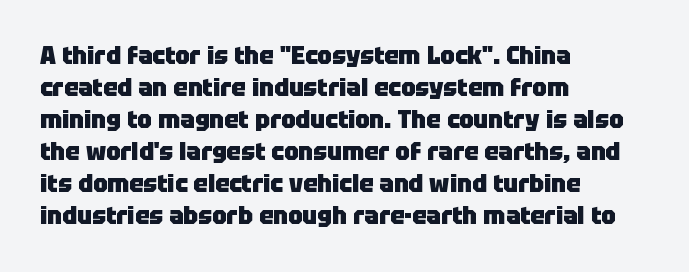
{"italic": "no", "bold": "yes", "underline": "no", "align": "left", "line_spacing": "normal", "line_spacing_ratio": 1.33, "letter_spacing": "normal", "letter_spacing_em": 0.0, "glyph_px": 24}
